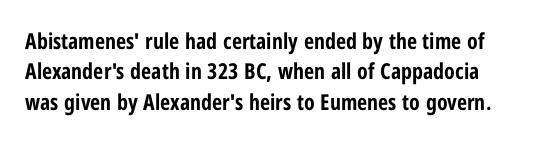
The image shows 22 px bold type, upright; set left-aligned, normal line spacing (1.38x), normal letter spacing, not underlined.
